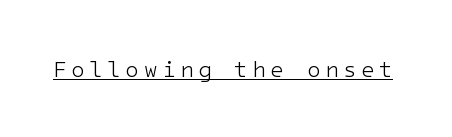
{"italic": "no", "bold": "no", "underline": "yes", "letter_spacing": "wide", "letter_spacing_em": 0.21, "glyph_px": 22}
